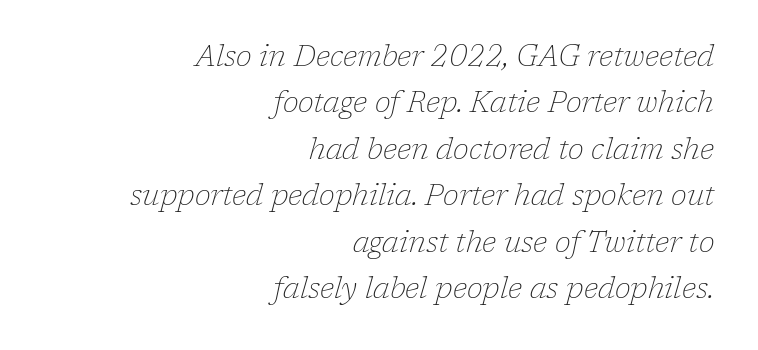
{"serif": "yes", "italic": "yes", "lean": "right", "slant_degrees": 17, "bold": "no", "weight": "thin", "width": "normal", "stroke_contrast": "low", "x_height": "medium", "monospaced": "no", "underline": "no", "align": "right", "line_spacing": "normal", "line_spacing_ratio": 1.6, "letter_spacing": "normal", "letter_spacing_em": 0.0, "glyph_px": 29}
